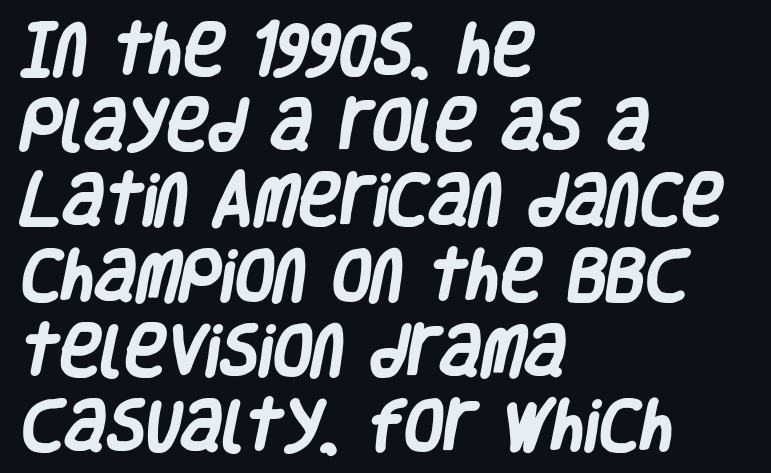
{"serif": "no", "bold": "yes", "weight": "heavy", "width": "condensed", "stroke_contrast": "low", "x_height": "large", "monospaced": "no", "underline": "no", "align": "left", "line_spacing": "normal", "line_spacing_ratio": 1.32, "letter_spacing": "normal", "letter_spacing_em": 0.0, "glyph_px": 57}
